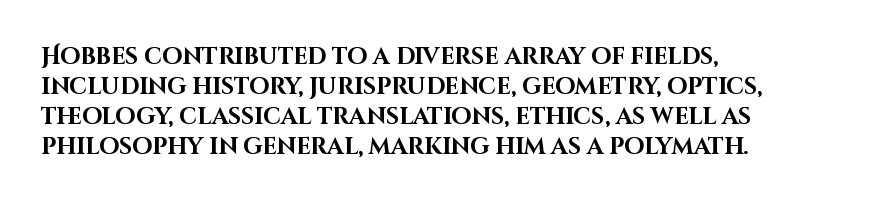
Q: Is the text bold? A: Yes.
Q: Is the text italic (slanted)? A: No, it is upright.
Q: Is the text underlined? A: No.
Q: How is the paragraph aligned? A: Left-aligned.
Q: Is the spacing between letters normal or unusually wide? A: Normal.
Q: Is the spacing between lines tight, normal or loose? A: Normal.
